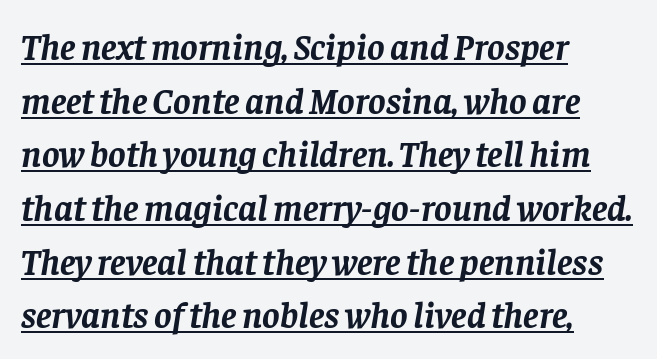
Q: Is the text bold? A: Yes.
Q: Is the text italic (slanted)? A: Yes, it leans right by about 8 degrees.
Q: Is the typeface a serif or a sans-serif typeface? A: Serif.
Q: Is the text underlined? A: Yes.
Q: How is the paragraph aligned? A: Left-aligned.
Q: Is the spacing between letters normal or unusually wide? A: Normal.
Q: Is the spacing between lines tight, normal or loose? A: Normal.
Q: Width (condensed, normal, or wide)? A: Normal.
Q: Stroke contrast? A: Low.
Q: x-height? A: Large.
Q: Monospaced? A: No.
